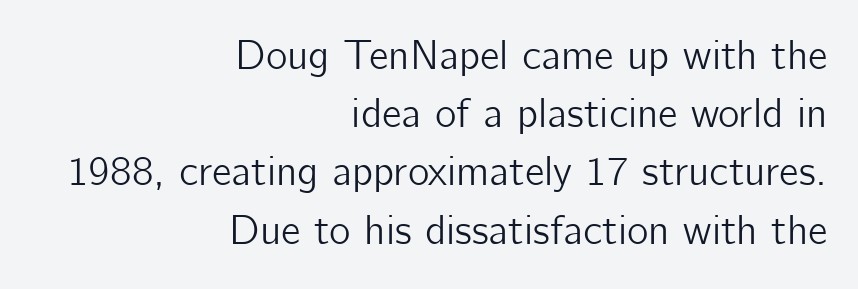
The typeface chosen for these lines omits serifs. Style check: upright. Varying glyph widths throughout — classic text-font behaviour. Each word holds together tightly as a unit, with standard inter-letter gaps. Caption: multi-line text, flush right, ragged left. A clean baseline with only descenders dipping below it.
